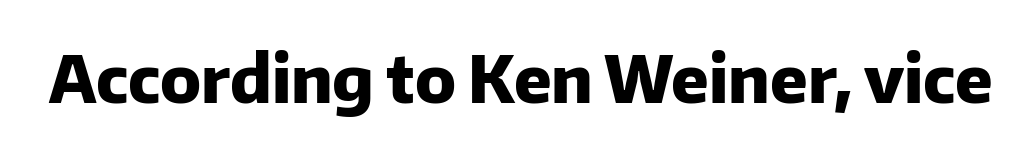
Nope, no serifs anywhere on these letters. Lines of text with bare space underneath. The face used here has the dense, thick strokes of a bold. Vertical strokes here are truly vertical.
